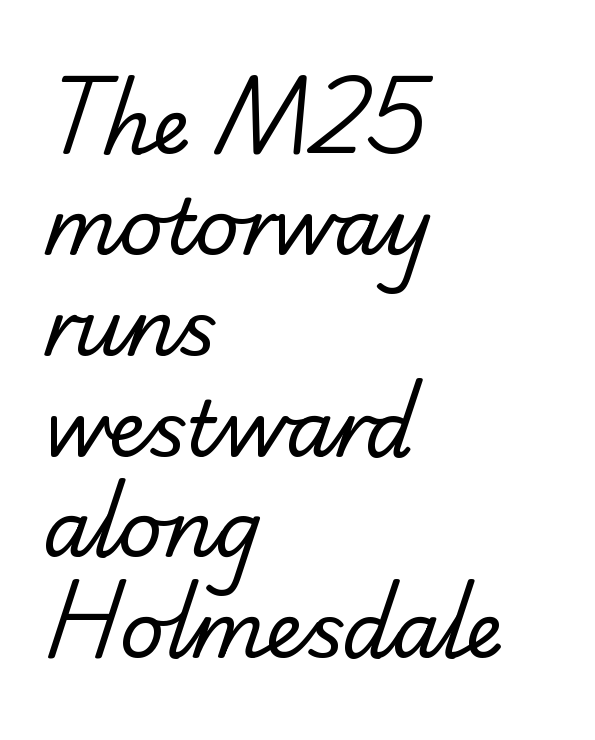
{"serif": "yes", "bold": "no", "weight": "regular", "width": "normal", "stroke_contrast": "low", "x_height": "small", "monospaced": "no", "underline": "no", "align": "left", "line_spacing": "normal", "line_spacing_ratio": 1.31, "letter_spacing": "normal", "letter_spacing_em": 0.0, "glyph_px": 77}
